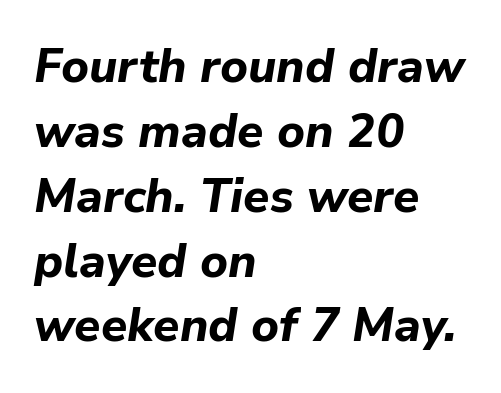
Every row of glyphs begins at an identical x-position on the left. These lines keep a tight, regular rhythm from letter to letter. Each row of text sits above clean, open space. The rendering applies a slant to the glyphs. Notice how thick the strokes are: this is what a full bold looks like.
